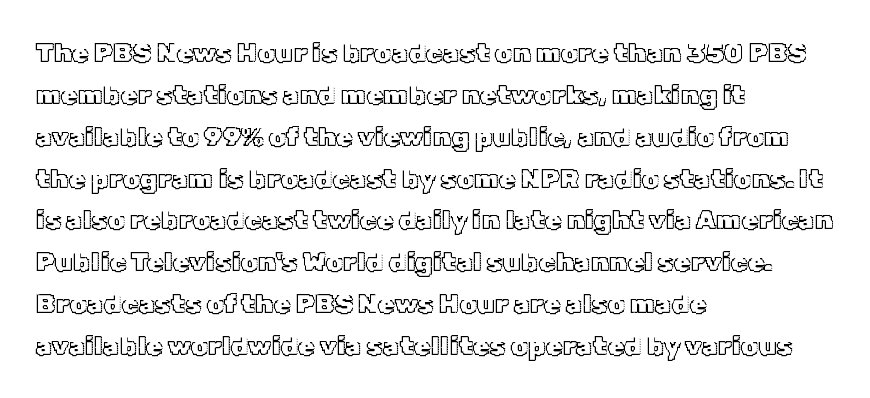
The image shows 27 px text type, upright; set left-aligned, normal line spacing (1.55x), normal letter spacing, not underlined.
